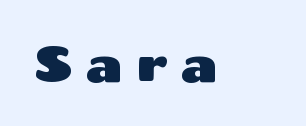
{"serif": "no", "italic": "no", "width": "wide", "stroke_contrast": "medium", "x_height": "medium", "monospaced": "no", "underline": "no", "letter_spacing": "wide", "letter_spacing_em": 0.28, "glyph_px": 47}
